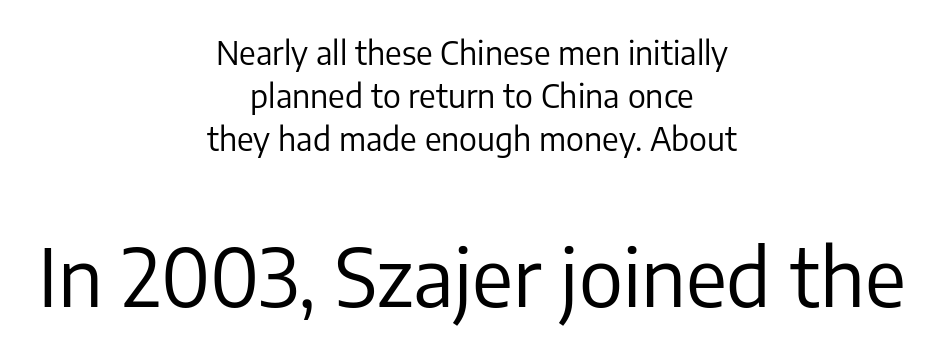
Lines of text with bare space underneath. The more generous point size was reserved for the lower chunk. Weight: regular or lighter. A centered setting, common on invitations and titles, is used for this passage. Tall strokes in this sample are plumb rather than angled.
